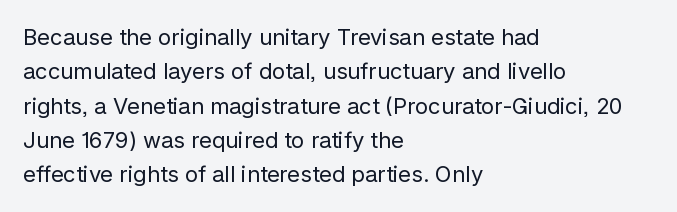
Q: Is the text bold? A: No.
Q: Is the text italic (slanted)? A: No, it is upright.
Q: Is the text underlined? A: No.
Q: How is the paragraph aligned? A: Left-aligned.
Q: Is the spacing between letters normal or unusually wide? A: Normal.
Q: Is the spacing between lines tight, normal or loose? A: Normal.
